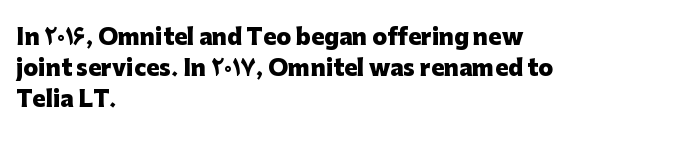
Q: Is the text bold? A: Yes.
Q: Is the text italic (slanted)? A: No, it is upright.
Q: Is the text underlined? A: No.
Q: How is the paragraph aligned? A: Left-aligned.
Q: Is the spacing between letters normal or unusually wide? A: Normal.
Q: Is the spacing between lines tight, normal or loose? A: Normal.
